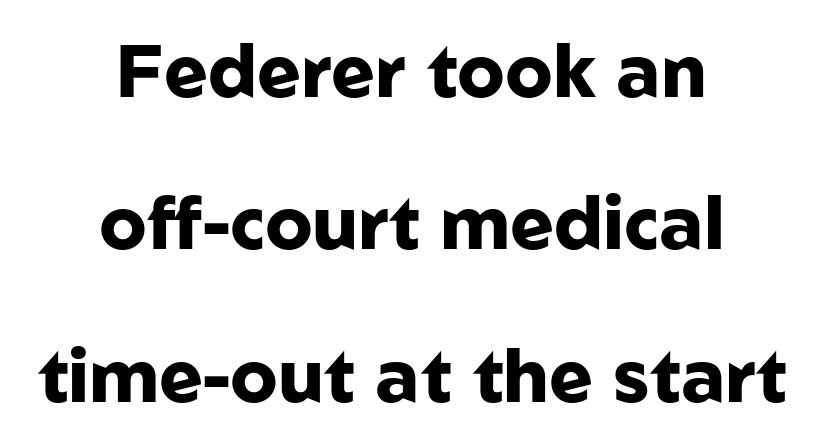
Check under the words: just untouched page. The passage is arranged like a title page — every line centered. The characters display no serif detailing; their extremities are plain. Think of a printed novel: that variable character pitch is what you see here. Is the letter spacing exaggerated? No — it looks like the ordinary default.
